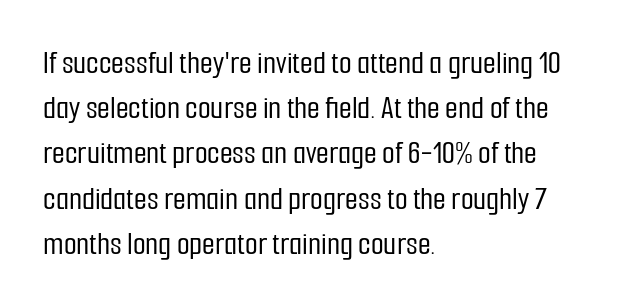
Standard letterfit; no display-style spreading of the glyphs. Grotesque or geometric, the face here clearly has no serifs. Line beginnings align vertically; line endings do not. Horizontal bands of white between lines are of average thickness. These lines were composed using upright roman letters.
